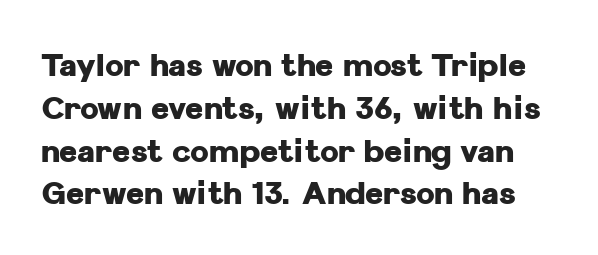
Q: Is the text bold? A: Yes.
Q: Is the text italic (slanted)? A: No, it is upright.
Q: Is the typeface a serif or a sans-serif typeface? A: Sans-serif.
Q: Is the text underlined? A: No.
Q: Is the spacing between letters normal or unusually wide? A: Normal.
Q: Is the spacing between lines tight, normal or loose? A: Normal.
Q: Width (condensed, normal, or wide)? A: Normal.
Q: Stroke contrast? A: Low.
Q: x-height? A: Medium.
Q: Monospaced? A: No.
